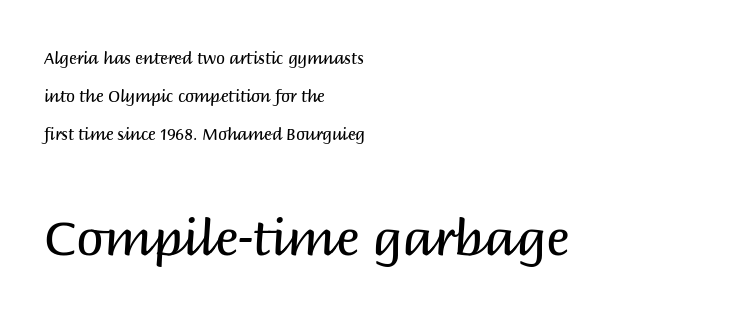
Q: Is the text bold? A: No.
Q: Is the text italic (slanted)? A: Yes.
Q: Is the typeface a serif or a sans-serif typeface? A: Sans-serif.
Q: Is the text underlined? A: No.
Q: How is the paragraph aligned? A: Left-aligned.
Q: Is the spacing between letters normal or unusually wide? A: Normal.
Q: Is the spacing between lines tight, normal or loose? A: Loose.
Q: Which block of text is set in a larger size, the first (top) or the second (bottom)? A: The second (bottom) one.
Q: Width (condensed, normal, or wide)? A: Normal.
Q: Stroke contrast? A: Medium.
Q: x-height? A: Large.
Q: Monospaced? A: No.
